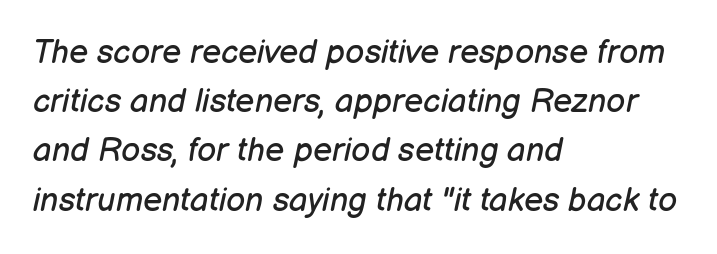
Q: Is the text bold? A: No.
Q: Is the text italic (slanted)? A: Yes, it leans right by about 12 degrees.
Q: Is the text underlined? A: No.
Q: How is the paragraph aligned? A: Left-aligned.
Q: Is the spacing between letters normal or unusually wide? A: Normal.
Q: Is the spacing between lines tight, normal or loose? A: Normal.
Q: Width (condensed, normal, or wide)? A: Normal.
Q: Stroke contrast? A: Low.
Q: x-height? A: Medium.
Q: Monospaced? A: No.
